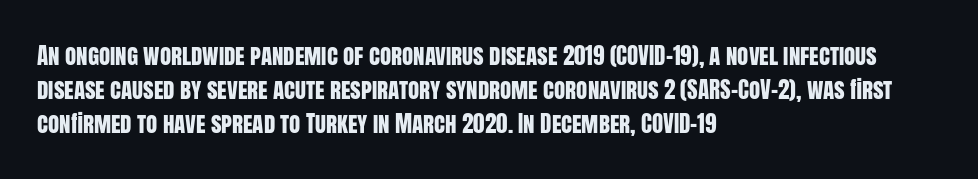
{"italic": "no", "underline": "no", "align": "left", "line_spacing": "normal", "line_spacing_ratio": 1.48, "letter_spacing": "normal", "letter_spacing_em": 0.0, "glyph_px": 23}
